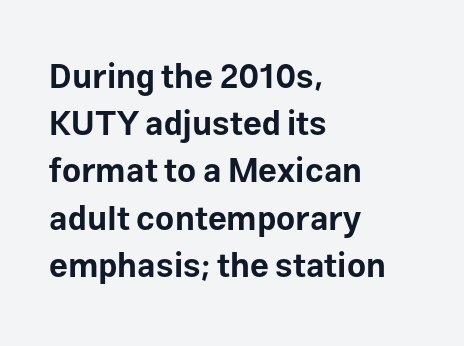
The ragged edge is on the right, which tells us the setting is flush left. Check under the words: just untouched page. Typesetter's note: full bold, strokes at maximum text heaviness. The tracking reads as untouched default to a designer's eye. Rows of type keep a routine distance in the vertical direction. Serifs: no, the terminals of the letterforms are clean.
